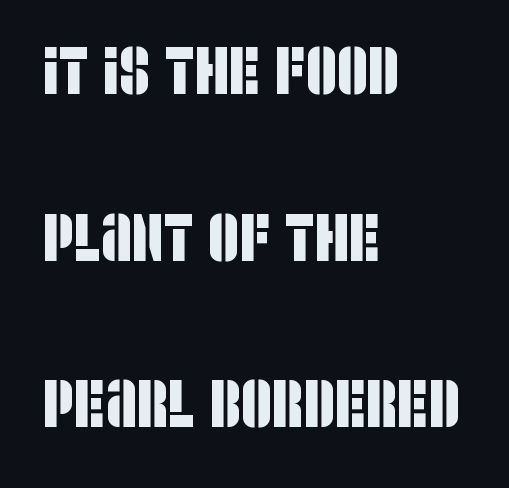
{"serif": "no", "width": "condensed", "stroke_contrast": "low", "x_height": "large", "monospaced": "no", "underline": "no", "align": "left", "line_spacing": "loose", "line_spacing_ratio": 2.45, "letter_spacing": "normal", "letter_spacing_em": 0.0, "glyph_px": 68}
